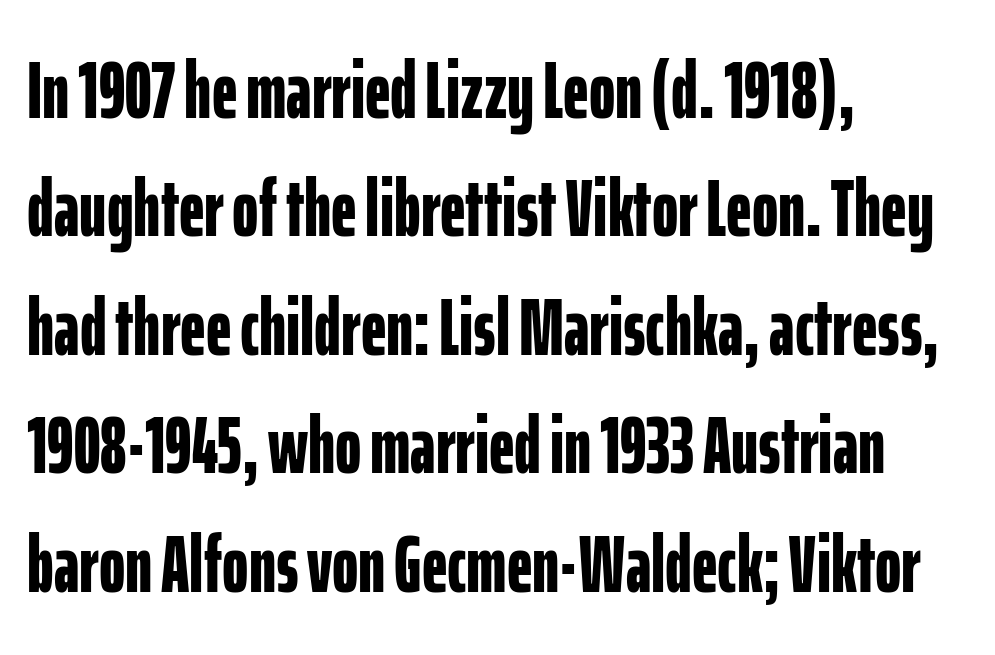
Is this a fixed-width face? No — the glyphs have proportional, varying widths. A clean baseline with only descenders dipping below it. The characters look thick and weighty, a clear bold. Every row of glyphs begins at an identical x-position on the left. Quick note: not italic, upright.
